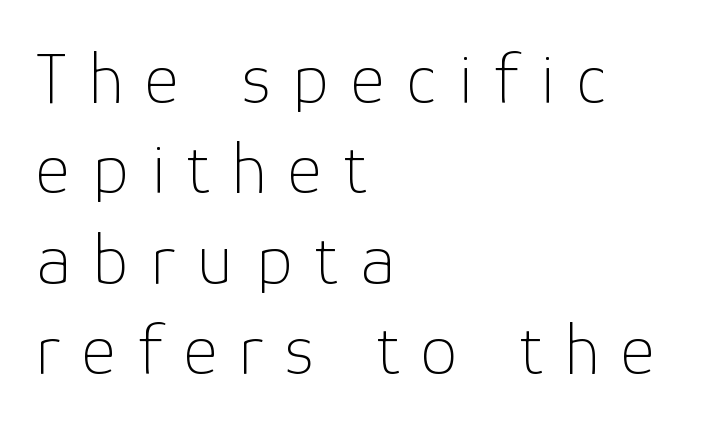
The image shows 74 px thin sans-serif type, upright; set left-aligned, line spacing 1.22x, unusually wide letter spacing (+0.3 em), not underlined; low stroke contrast and a medium x-height.
